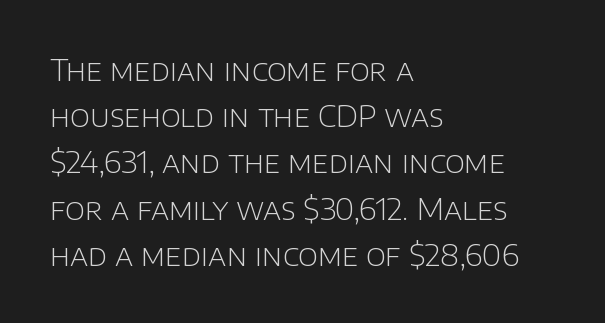
Q: Is the text bold? A: No.
Q: Is the text italic (slanted)? A: No, it is upright.
Q: Is the typeface a serif or a sans-serif typeface? A: Sans-serif.
Q: Is the text underlined? A: No.
Q: How is the paragraph aligned? A: Left-aligned.
Q: Is the spacing between letters normal or unusually wide? A: Normal.
Q: Is the spacing between lines tight, normal or loose? A: Normal.
Q: Width (condensed, normal, or wide)? A: Normal.
Q: Stroke contrast? A: Low.
Q: x-height? A: Large.
Q: Monospaced? A: No.
